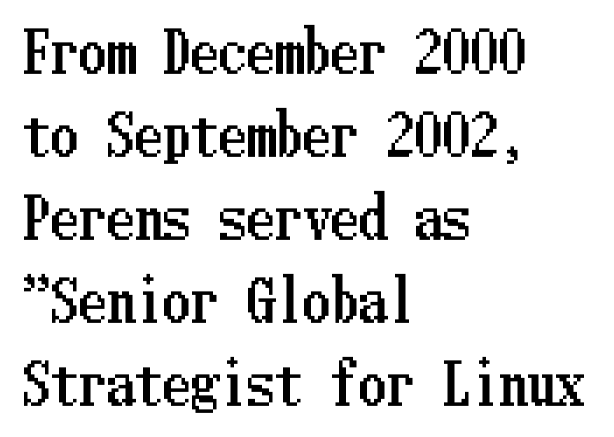
The image shows 56 px condensed type, upright; set left-aligned, normal line spacing (1.48x), normal letter spacing, not underlined; low stroke contrast and a medium x-height.
